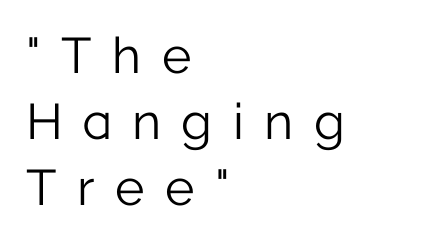
The image shows 50 px light sans-serif type, upright; set left-aligned, normal line spacing (1.32x), unusually wide letter spacing (+0.41 em), not underlined; low stroke contrast and a medium x-height.
